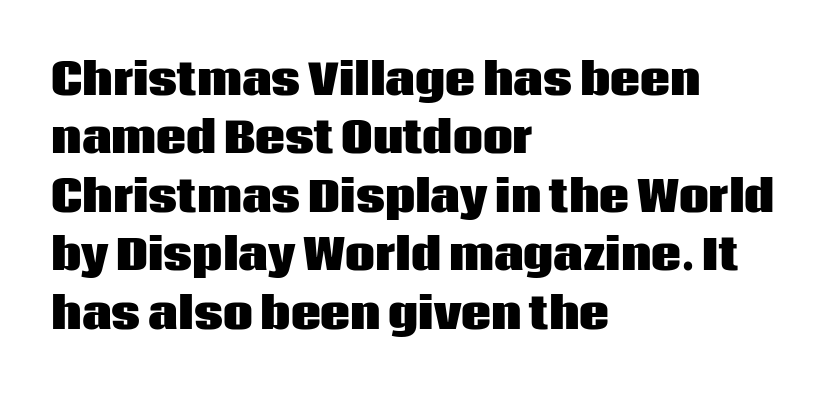
The leading is moderate, giving the passage an even texture. Does extra space separate the letters? No, they use regular spacing. This is the regular roman posture of the typeface. Notice how the passage keeps a crisp vertical edge on the left only. Summary of weight: heavy, a full bold.
